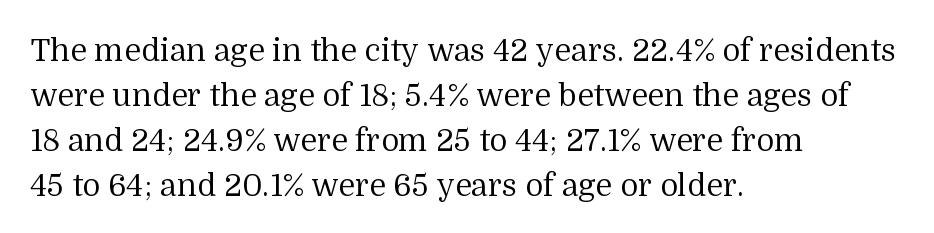
The image shows 31 px regular-weight serif type, upright; set left-aligned, normal line spacing (1.45x), normal letter spacing, not underlined; medium stroke contrast and a medium x-height.
